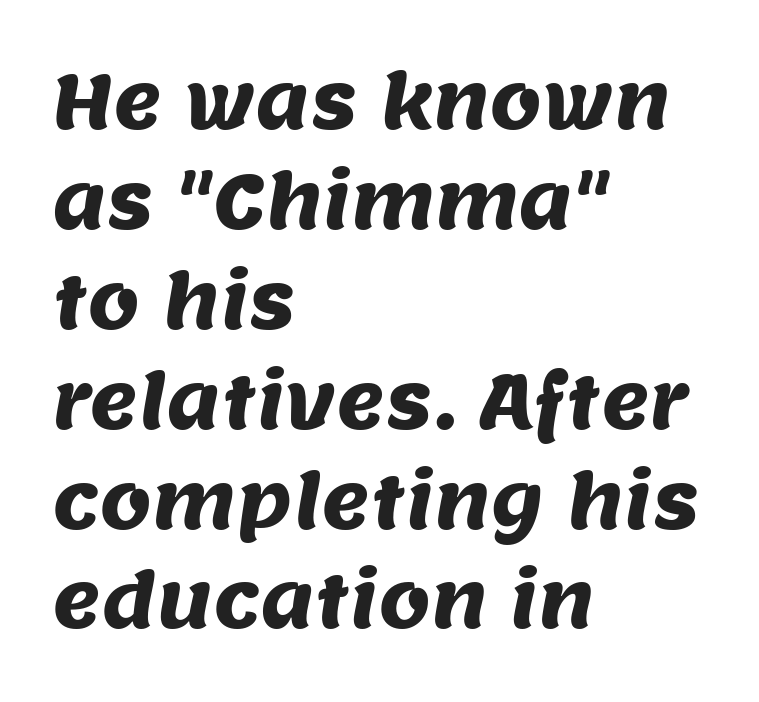
{"serif": "no", "width": "normal", "stroke_contrast": "medium", "x_height": "large", "monospaced": "no", "underline": "no", "align": "left", "line_spacing": "normal", "line_spacing_ratio": 1.35, "letter_spacing": "normal", "letter_spacing_em": 0.0, "glyph_px": 74}
